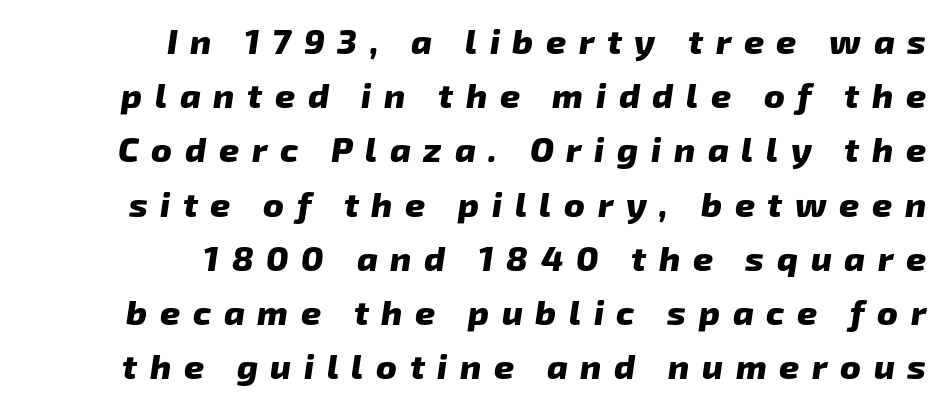
Q: Is the text bold? A: Yes.
Q: Is the typeface a serif or a sans-serif typeface? A: Sans-serif.
Q: Is the text underlined? A: No.
Q: How is the paragraph aligned? A: Right-aligned.
Q: Is the spacing between letters normal or unusually wide? A: Unusually wide.
Q: Is the spacing between lines tight, normal or loose? A: Normal.
Q: Width (condensed, normal, or wide)? A: Normal.
Q: Stroke contrast? A: Low.
Q: x-height? A: Medium.
Q: Monospaced? A: No.
